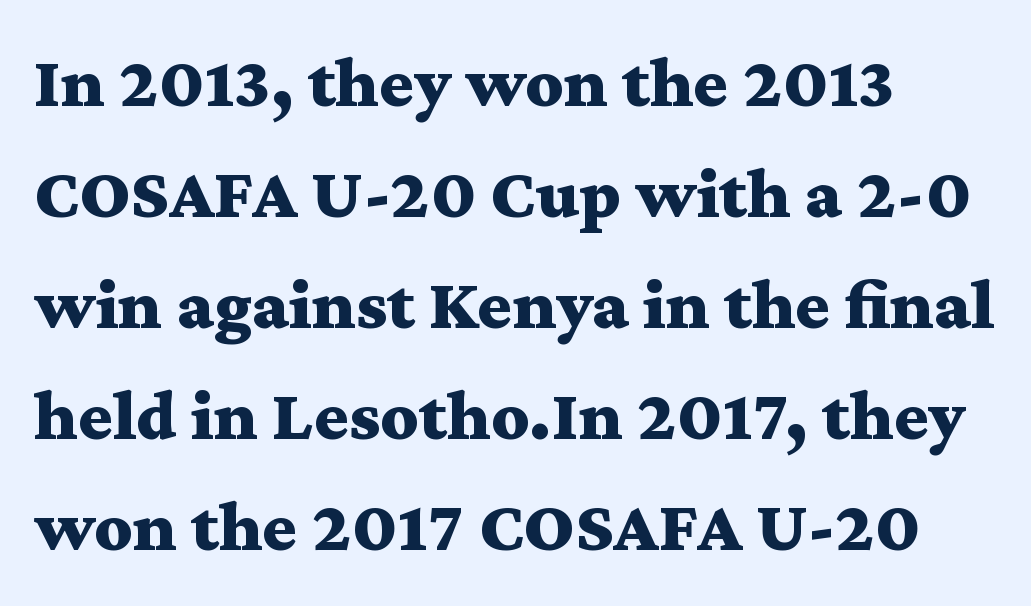
The image shows 73 px bold, wide serif type, upright; set left-aligned, normal line spacing (1.52x), normal letter spacing, not underlined; medium stroke contrast and a medium x-height.
